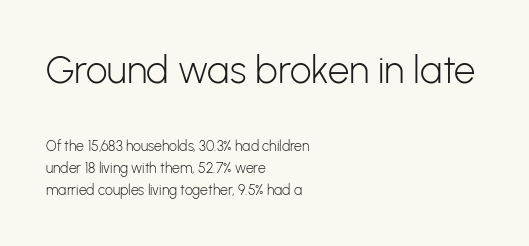
{"serif": "no", "italic": "no", "bold": "no", "weight": "light", "width": "normal", "stroke_contrast": "low", "x_height": "medium", "monospaced": "no", "underline": "no", "align": "left", "line_spacing": "normal", "line_spacing_ratio": 1.59, "letter_spacing": "normal", "letter_spacing_em": 0.0, "larger_block": "first", "size_ratio": 2.71, "glyph_px": 38}
